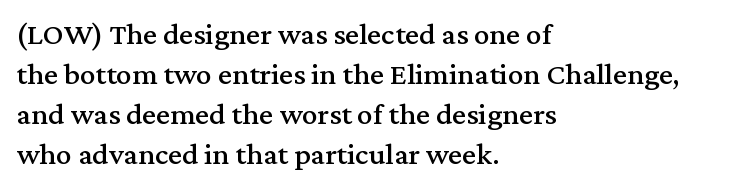
{"serif": "yes", "italic": "no", "width": "normal", "stroke_contrast": "medium", "x_height": "medium", "monospaced": "no", "underline": "no", "align": "left", "line_spacing": "normal", "line_spacing_ratio": 1.29, "letter_spacing": "normal", "letter_spacing_em": 0.0, "glyph_px": 31}
